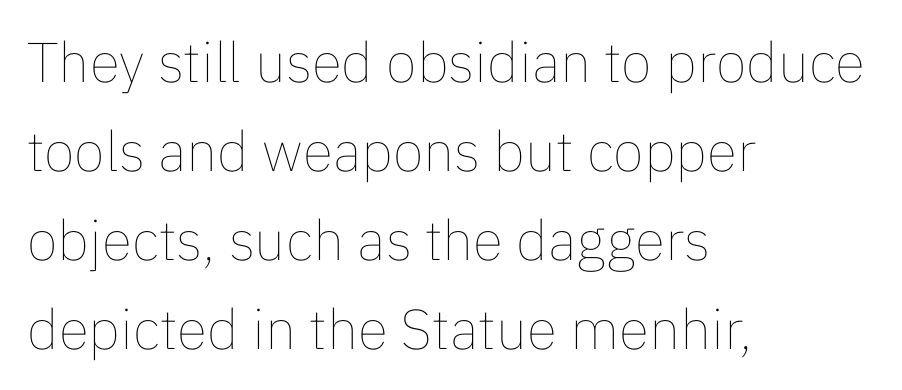
Weight: in the light-to-regular range. The compositor pushed each line to the left boundary. The line texture is even and compact thanks to regular tracking. One glance says typical: line gaps are just what's usual. Spacing verdict: proportional, widths tailored to each character.
